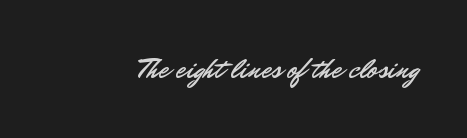
The letters advance in unequal steps, a hallmark of proportional type. A typesetter would label this face a sans. Standard letterfit; no display-style spreading of the glyphs.
